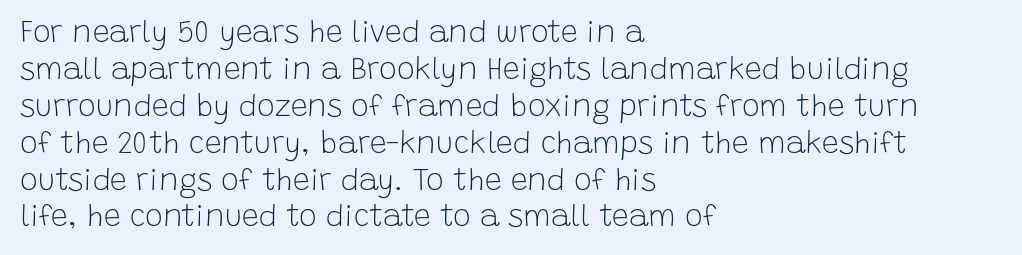
Q: Is the text bold? A: No.
Q: Is the text italic (slanted)? A: No, it is upright.
Q: Is the typeface a serif or a sans-serif typeface? A: Sans-serif.
Q: Is the text underlined? A: No.
Q: How is the paragraph aligned? A: Left-aligned.
Q: Is the spacing between letters normal or unusually wide? A: Normal.
Q: Width (condensed, normal, or wide)? A: Normal.
Q: Stroke contrast? A: Low.
Q: x-height? A: Large.
Q: Monospaced? A: No.
